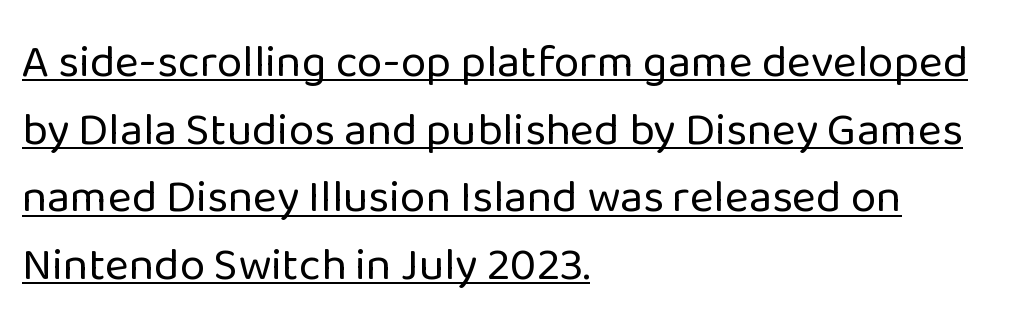
Q: Is the text bold? A: No.
Q: Is the text italic (slanted)? A: No, it is upright.
Q: Is the typeface a serif or a sans-serif typeface? A: Sans-serif.
Q: Is the text underlined? A: Yes.
Q: How is the paragraph aligned? A: Left-aligned.
Q: Is the spacing between letters normal or unusually wide? A: Normal.
Q: Is the spacing between lines tight, normal or loose? A: Normal.
Q: Width (condensed, normal, or wide)? A: Normal.
Q: Stroke contrast? A: Low.
Q: x-height? A: Medium.
Q: Monospaced? A: No.
